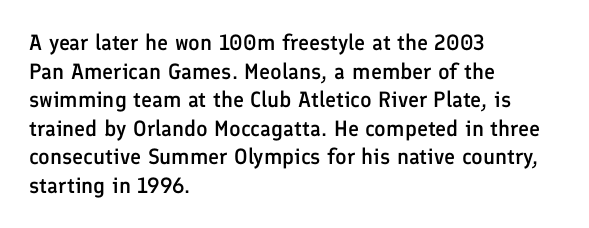
Between one letter and the next there's only the usual sliver of space. Firm but not heavy-handed strokes: this text is semibold. No italicization has been applied; the sample stays upright. Each line starts at the same left margin while the right side varies. Notice how descenders clear the ascenders below comfortably — that's standard leading.
